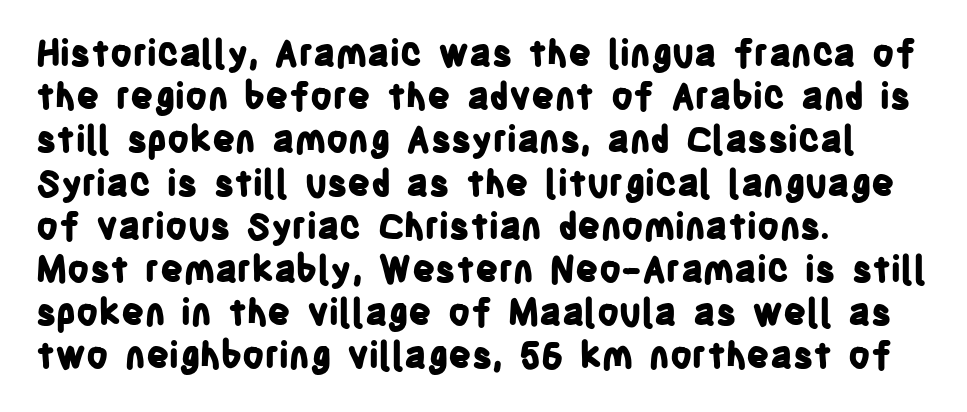
The image shows 36 px bold, condensed sans-serif type, upright; set left-aligned, line spacing 1.2x, normal letter spacing, not underlined; low stroke contrast and a large x-height.
